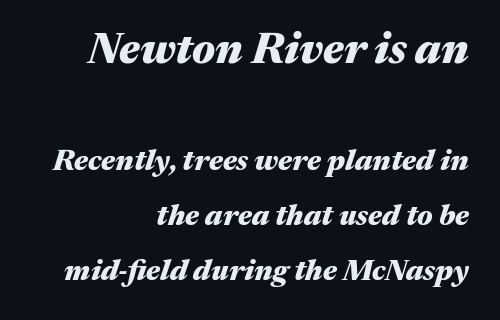
Q: Is the text bold? A: Yes.
Q: Is the text italic (slanted)? A: Yes, it leans right by about 17 degrees.
Q: Is the text underlined? A: No.
Q: How is the paragraph aligned? A: Right-aligned.
Q: Is the spacing between letters normal or unusually wide? A: Normal.
Q: Is the spacing between lines tight, normal or loose? A: Loose.
Q: Which block of text is set in a larger size, the first (top) or the second (bottom)? A: The first (top) one.
Q: Width (condensed, normal, or wide)? A: Wide.
Q: Stroke contrast? A: Medium.
Q: x-height? A: Medium.
Q: Monospaced? A: No.
